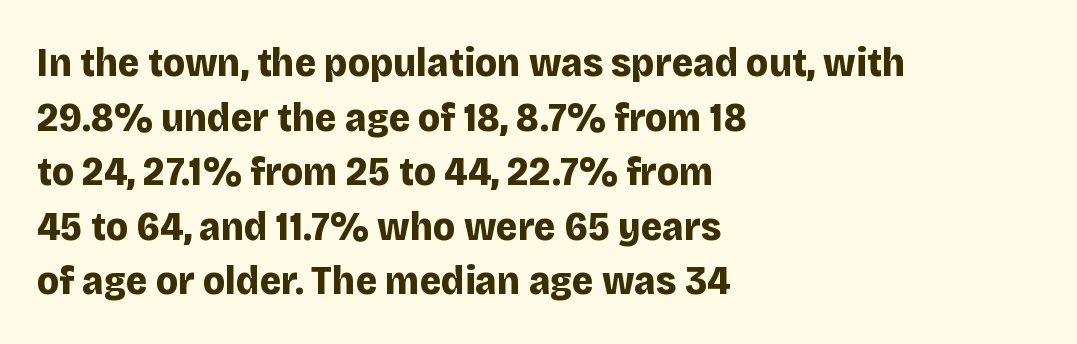
Q: Is the text bold? A: Yes.
Q: Is the text italic (slanted)? A: No, it is upright.
Q: Is the typeface a serif or a sans-serif typeface? A: Sans-serif.
Q: Is the text underlined? A: No.
Q: How is the paragraph aligned? A: Left-aligned.
Q: Is the spacing between letters normal or unusually wide? A: Normal.
Q: Is the spacing between lines tight, normal or loose? A: Normal.
Q: Width (condensed, normal, or wide)? A: Normal.
Q: Stroke contrast? A: Low.
Q: x-height? A: Large.
Q: Monospaced? A: No.
